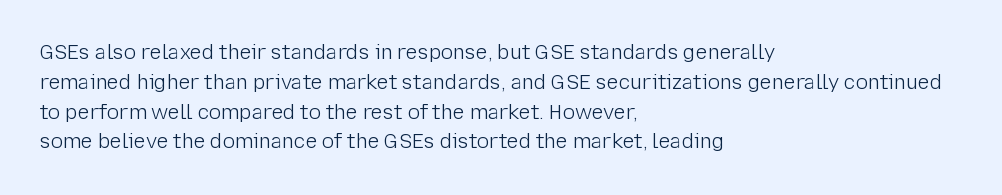
Rule under the text: the space is simply empty. Upright lettering throughout. This rendering leaves character spacing at its baseline value. If you drew a ruler down the left edge, every line would touch it. Is there much room between lines? A standard amount, neither cramped nor airy. This reads as an unemphasized weight, regular at the heaviest.
